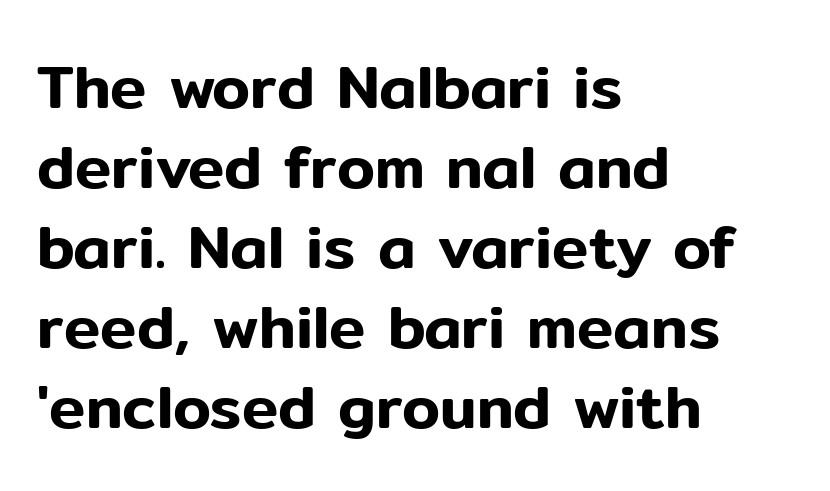
The image shows 61 px sans-serif type, upright; set left-aligned, normal line spacing (1.31x), normal letter spacing, not underlined; low stroke contrast and a medium x-height.
